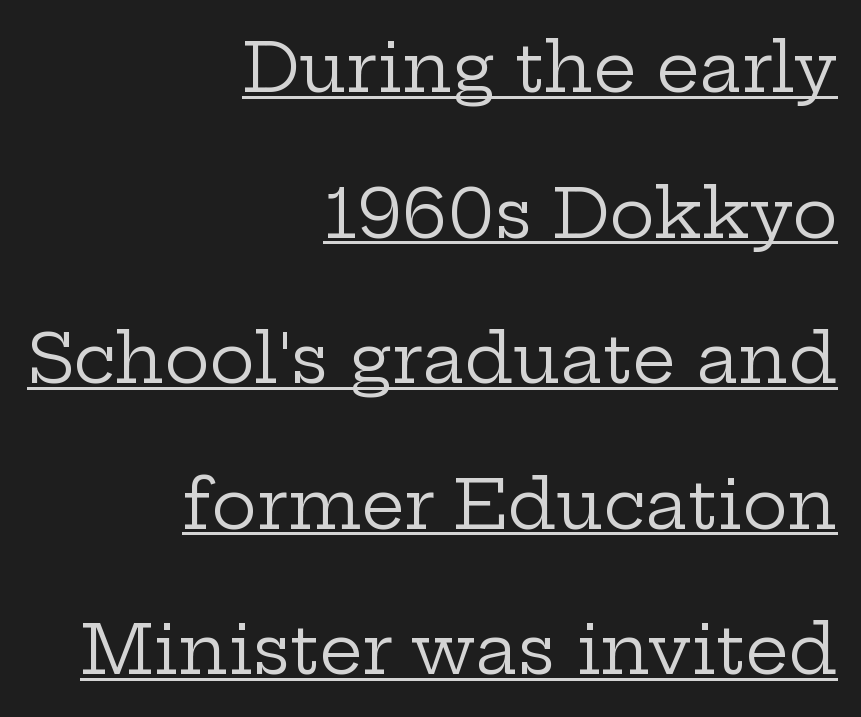
Q: Is the text bold? A: No.
Q: Is the text italic (slanted)? A: No, it is upright.
Q: Is the typeface a serif or a sans-serif typeface? A: Serif.
Q: Is the text underlined? A: Yes.
Q: How is the paragraph aligned? A: Right-aligned.
Q: Is the spacing between letters normal or unusually wide? A: Normal.
Q: Is the spacing between lines tight, normal or loose? A: Loose.
Q: Width (condensed, normal, or wide)? A: Wide.
Q: Stroke contrast? A: Low.
Q: x-height? A: Medium.
Q: Monospaced? A: No.
